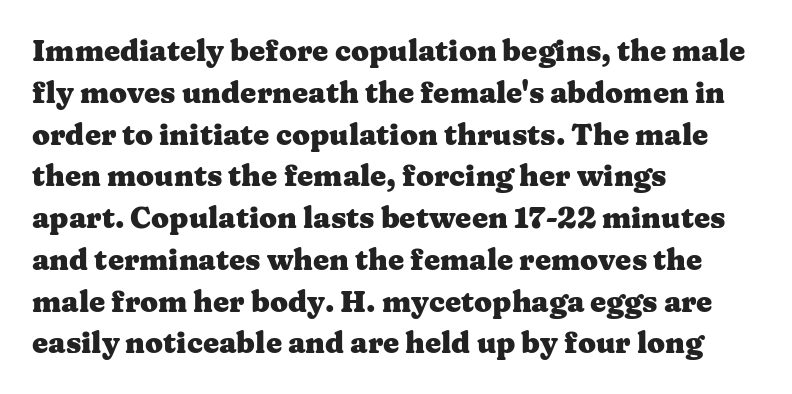
The image shows 29 px heavy, wide serif type, upright; set left-aligned, normal line spacing (1.44x), normal letter spacing, not underlined; medium stroke contrast and a medium x-height.
